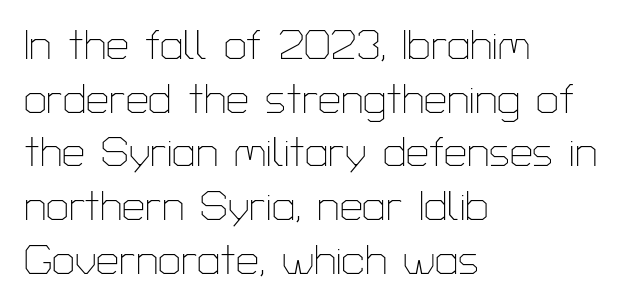
Compared with typical paragraphs, the rows here are spaced about the same. Is the block centered? No — it sits flush against the left margin. Is this a fixed-width face? No — the glyphs have proportional, varying widths. The letterforms sit at book weight or below. The space directly below the letters is spotless. Style check: upright.
